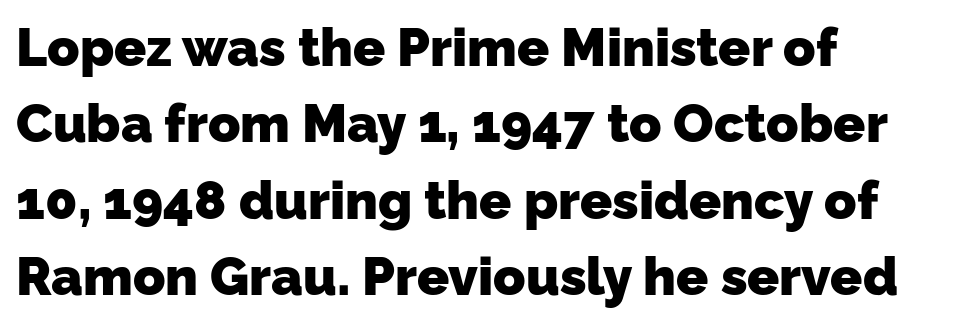
Q: Is the text bold? A: Yes.
Q: Is the typeface a serif or a sans-serif typeface? A: Sans-serif.
Q: Is the text underlined? A: No.
Q: How is the paragraph aligned? A: Left-aligned.
Q: Is the spacing between letters normal or unusually wide? A: Normal.
Q: Is the spacing between lines tight, normal or loose? A: Normal.
Q: Width (condensed, normal, or wide)? A: Normal.
Q: Stroke contrast? A: Low.
Q: x-height? A: Medium.
Q: Monospaced? A: No.
